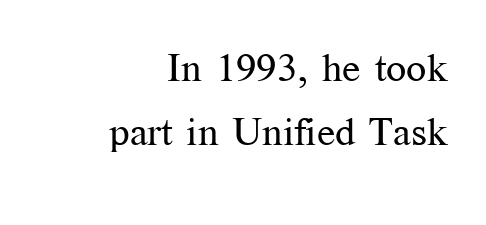
The image shows 40 px regular-weight serif type, upright; set right-aligned, normal line spacing (1.6x), normal letter spacing, not underlined; medium stroke contrast and a medium x-height.
